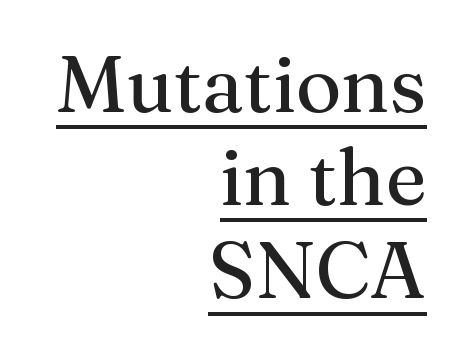
The image shows 79 px regular-weight serif type, upright; set right-aligned, line spacing 1.18x, normal letter spacing, underlined; medium stroke contrast and a medium x-height.
